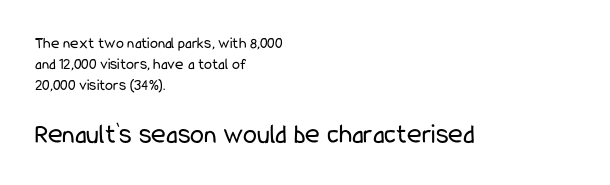
Q: Is the text bold? A: No.
Q: Is the text italic (slanted)? A: No, it is upright.
Q: Is the typeface a serif or a sans-serif typeface? A: Sans-serif.
Q: Is the text underlined? A: No.
Q: How is the paragraph aligned? A: Left-aligned.
Q: Is the spacing between letters normal or unusually wide? A: Normal.
Q: Is the spacing between lines tight, normal or loose? A: Normal.
Q: Which block of text is set in a larger size, the first (top) or the second (bottom)? A: The second (bottom) one.
Q: Width (condensed, normal, or wide)? A: Condensed.
Q: Stroke contrast? A: Low.
Q: x-height? A: Medium.
Q: Monospaced? A: No.
